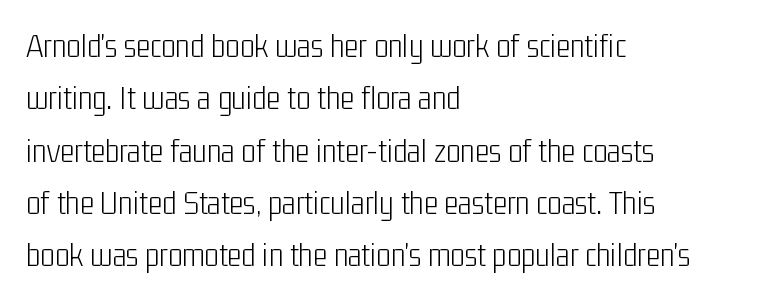
The font family rendered here belongs to the sans-serif group. Quick note: underline off. Regular leading. The face looks like a standard text weight, possibly lighter. Ascenders rise straight up at ninety degrees. Line beginnings align vertically; line endings do not.
